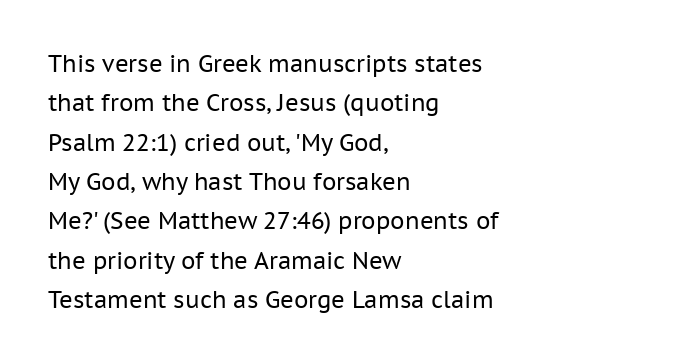
No word sits above an underline. Reading down the block, your eye returns to a fixed left position each line. A typesetter would mark this as roman, not italic. Short note: letters normally spaced. Each stroke keeps to a modest, everyday thickness or less.
